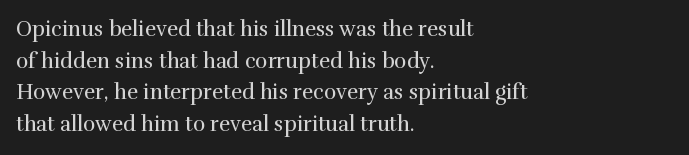
{"italic": "no", "bold": "no", "underline": "no", "align": "left", "line_spacing": "normal", "line_spacing_ratio": 1.51, "letter_spacing": "normal", "letter_spacing_em": 0.0, "glyph_px": 21}
